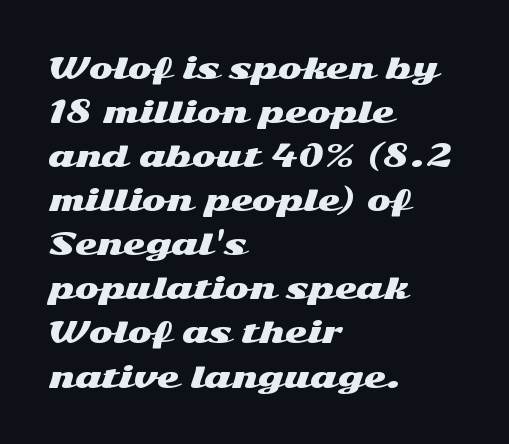
The image shows 29 px wide sans-serif type; set left-aligned, normal line spacing (1.52x), normal letter spacing, not underlined; medium stroke contrast and a medium x-height.
